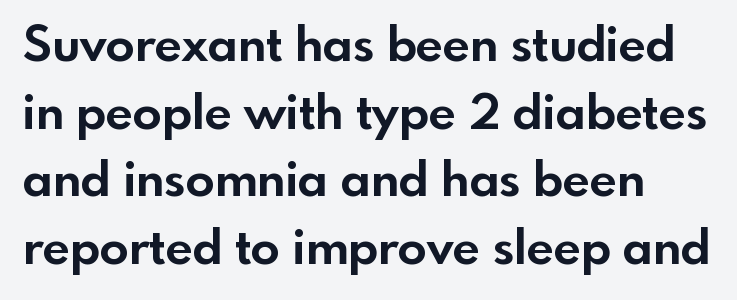
The image shows 48 px bold sans-serif type, upright; set normal line spacing (1.41x), normal letter spacing, not underlined; a small x-height.
